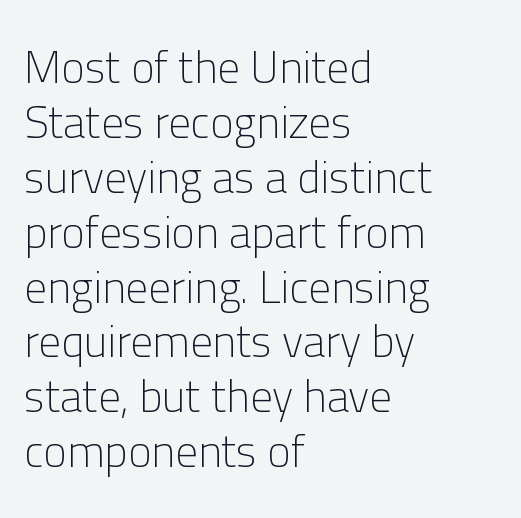
Q: Is the text bold? A: No.
Q: Is the text italic (slanted)? A: No, it is upright.
Q: Is the typeface a serif or a sans-serif typeface? A: Sans-serif.
Q: Is the text underlined? A: No.
Q: How is the paragraph aligned? A: Left-aligned.
Q: Is the spacing between letters normal or unusually wide? A: Normal.
Q: Width (condensed, normal, or wide)? A: Normal.
Q: Stroke contrast? A: Low.
Q: x-height? A: Medium.
Q: Monospaced? A: No.
